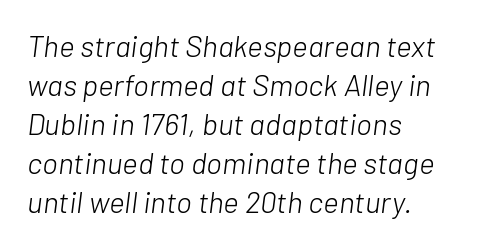
The image shows 30 px light type, italic (leaning right); set left-aligned, normal line spacing (1.3x), normal letter spacing, not underlined; low stroke contrast and a medium x-height.
